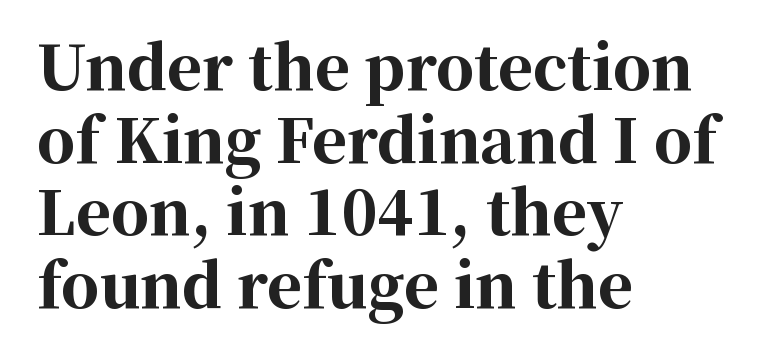
The image shows 60 px bold serif type, upright; set left-aligned, line spacing 1.21x, normal letter spacing, not underlined; high stroke contrast and a medium x-height.
